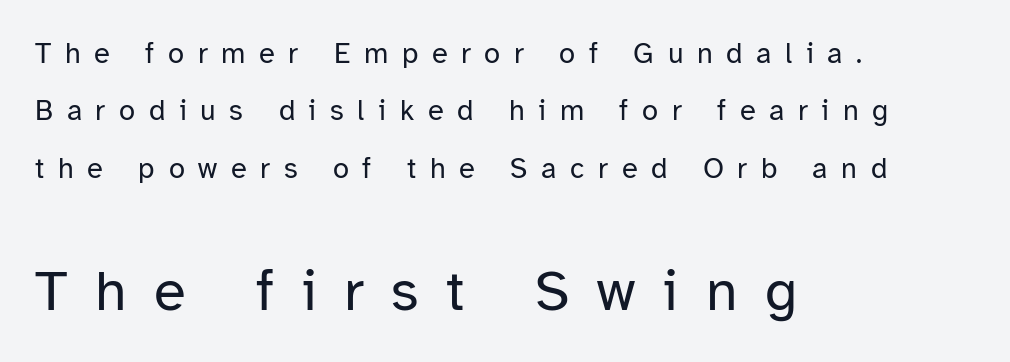
In CSS terms this would be text-align: left. Observe the wide spacing: letters keep a clear distance from each other. In this sample the second text group is rendered at the bigger scale. Tall strokes in this sample are plumb rather than angled.
